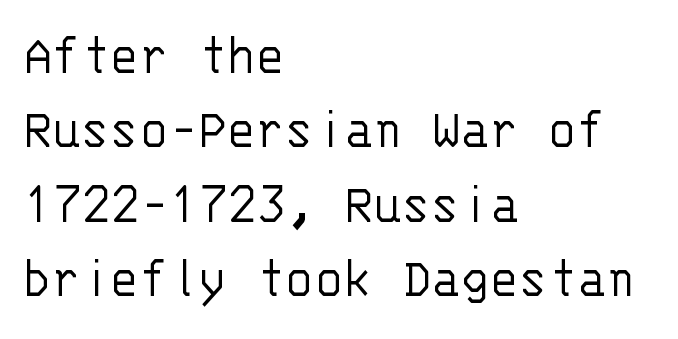
The face used here is monospaced, like something from a code editor. Is there any slant? The stems are plumb. The typesetting does not lean heavy: it is not bold. Caption: multi-line text, flush left, ragged right.
